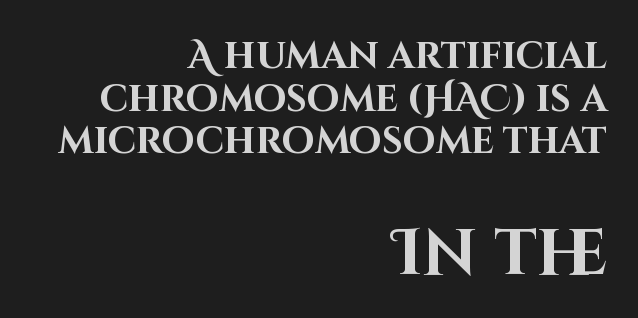
The image shows 64 px bold sans-serif type, upright; set right-aligned, tight line spacing (1.15x), normal letter spacing, not underlined; the second (bottom) block is 1.73x larger; high stroke contrast and a large x-height.
